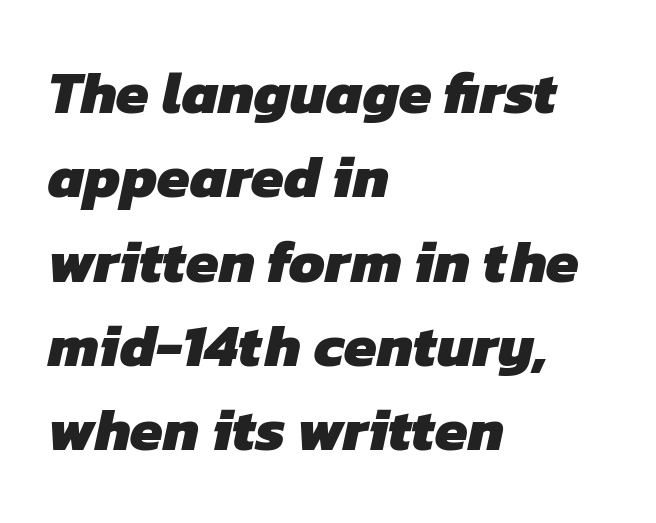
Strokes here are thick enough to call this a true bold. Letter spacing: default. Do the characters align in a grid? No, the font is proportional. The rendering anchors every line to the left-hand side.
